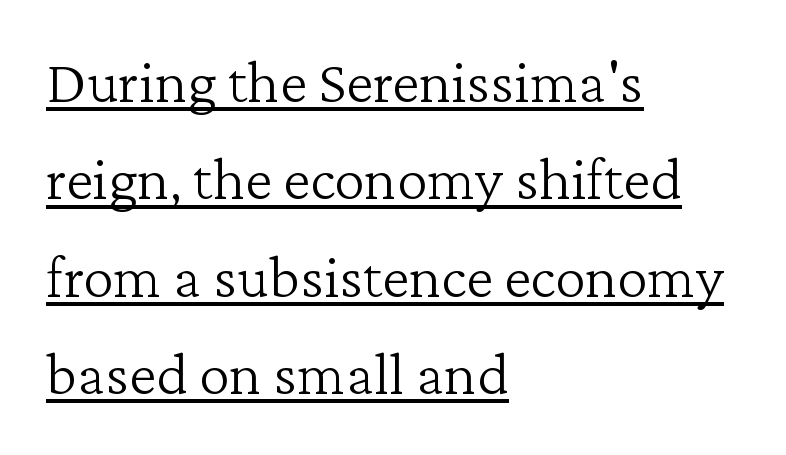
Q: Is the text bold? A: No.
Q: Is the text italic (slanted)? A: No, it is upright.
Q: Is the typeface a serif or a sans-serif typeface? A: Serif.
Q: Is the text underlined? A: Yes.
Q: How is the paragraph aligned? A: Left-aligned.
Q: Is the spacing between letters normal or unusually wide? A: Normal.
Q: Is the spacing between lines tight, normal or loose? A: Normal.
Q: Width (condensed, normal, or wide)? A: Normal.
Q: Stroke contrast? A: Low.
Q: x-height? A: Medium.
Q: Monospaced? A: No.
